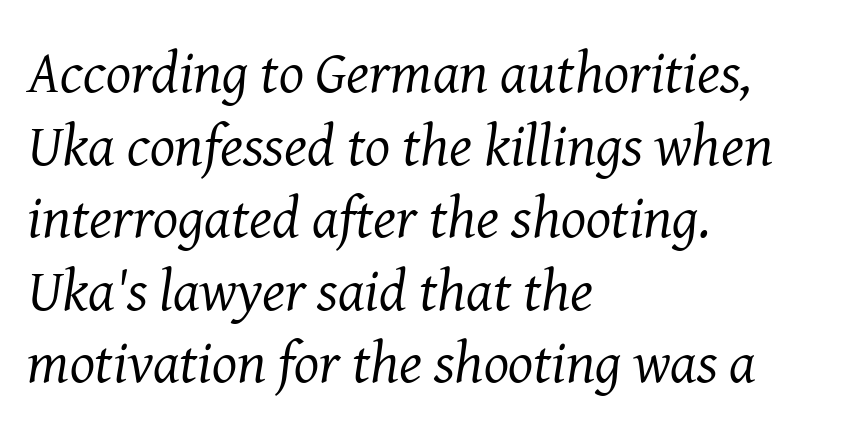
Does the copy run flush right? No — it runs flush left. The specimen reads as italic at a glance. These lines are composed in type with serifs. Weight class: somewhere from thin through regular.
